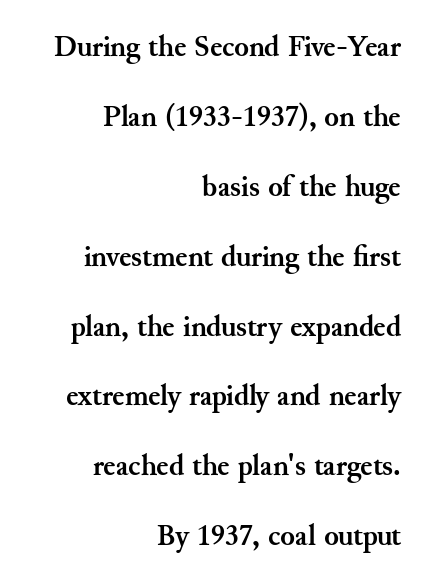
{"serif": "yes", "italic": "no", "bold": "yes", "weight": "semibold", "width": "normal", "stroke_contrast": "medium", "x_height": "small", "monospaced": "no", "underline": "no", "align": "right", "line_spacing": "loose", "line_spacing_ratio": 2.33, "letter_spacing": "normal", "letter_spacing_em": 0.0, "glyph_px": 30}
